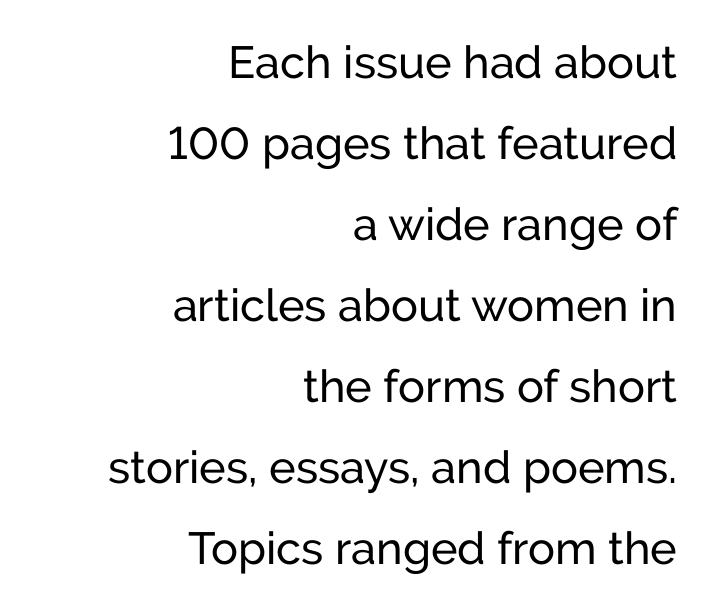
Q: Is the text italic (slanted)? A: No, it is upright.
Q: Is the typeface a serif or a sans-serif typeface? A: Sans-serif.
Q: Is the text underlined? A: No.
Q: How is the paragraph aligned? A: Right-aligned.
Q: Is the spacing between letters normal or unusually wide? A: Normal.
Q: Width (condensed, normal, or wide)? A: Normal.
Q: Stroke contrast? A: Low.
Q: x-height? A: Medium.
Q: Monospaced? A: No.
